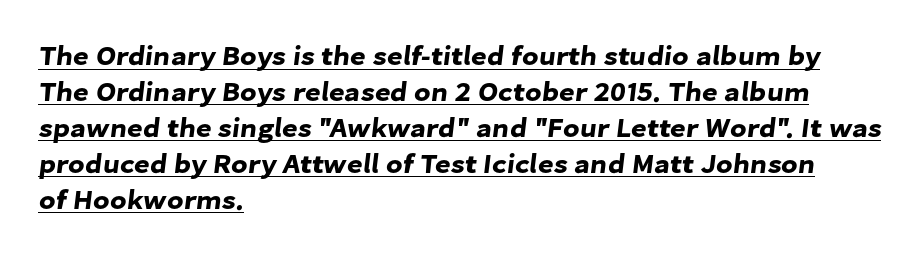
The glyphs are accompanied by a horizontal stroke just below them. Successive baselines arrive at the customary interval. Standard letterfit; no display-style spreading of the glyphs. Where is the straight margin? On the left.
